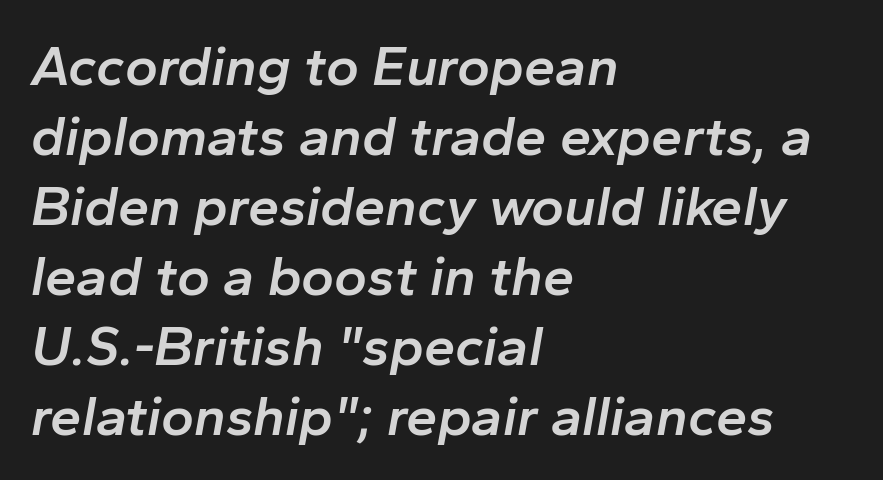
Q: Is the text bold? A: Semi-bold.
Q: Is the text italic (slanted)? A: Yes, it leans right by about 10 degrees.
Q: Is the text underlined? A: No.
Q: How is the paragraph aligned? A: Left-aligned.
Q: Is the spacing between letters normal or unusually wide? A: Normal.
Q: Is the spacing between lines tight, normal or loose? A: Normal.
Q: Width (condensed, normal, or wide)? A: Normal.
Q: Stroke contrast? A: Low.
Q: x-height? A: Medium.
Q: Monospaced? A: No.
